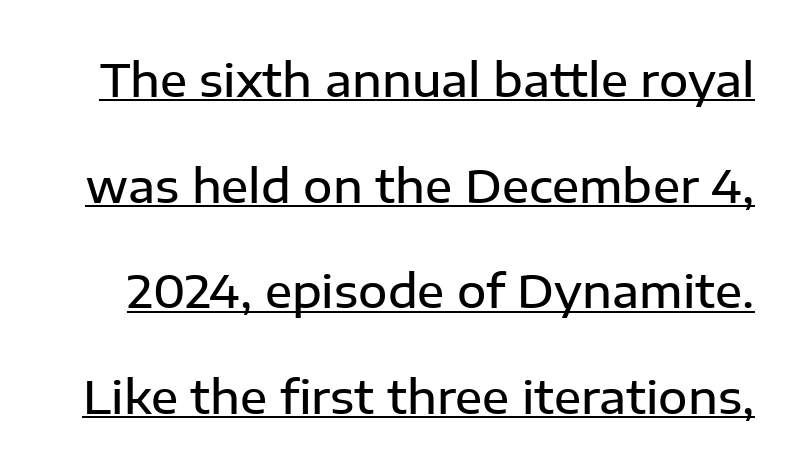
Is there any slant? The stems are plumb. Varying glyph widths throughout — classic text-font behaviour. The rendered words wear a rule along their underside. Letterform terminals end flat and unadorned throughout the passage.
